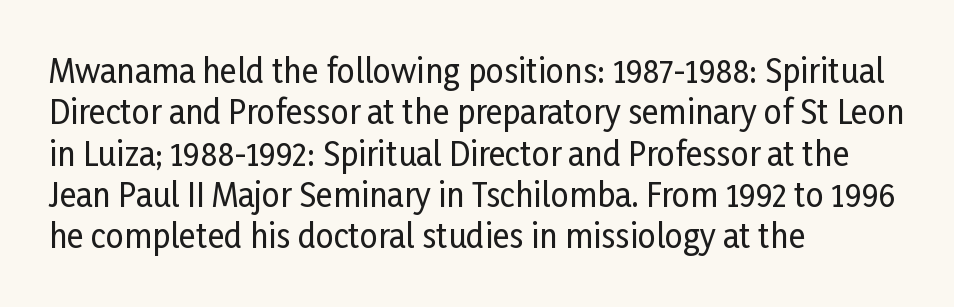
Q: Is the text italic (slanted)? A: No, it is upright.
Q: Is the typeface a serif or a sans-serif typeface? A: Sans-serif.
Q: Is the text underlined? A: No.
Q: How is the paragraph aligned? A: Left-aligned.
Q: Is the spacing between letters normal or unusually wide? A: Normal.
Q: Is the spacing between lines tight, normal or loose? A: Normal.
Q: Width (condensed, normal, or wide)? A: Condensed.
Q: Stroke contrast? A: Low.
Q: x-height? A: Medium.
Q: Monospaced? A: No.
